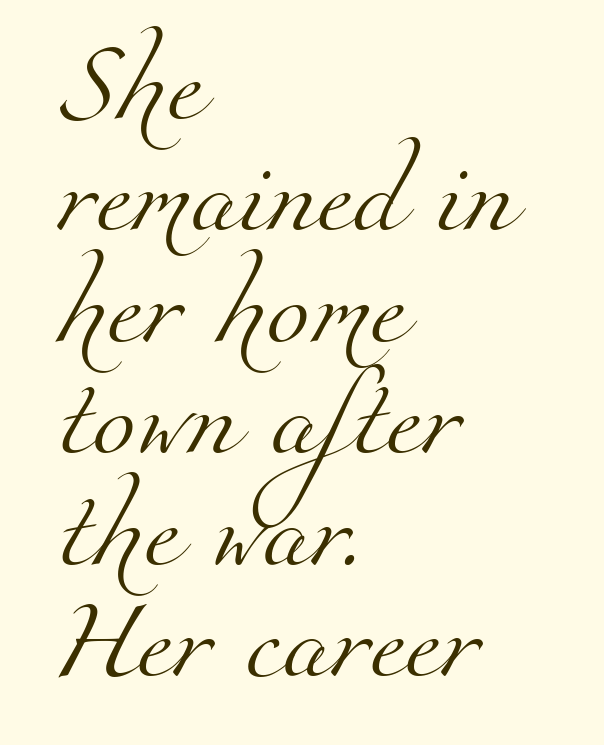
The image shows 79 px light serif type; set left-aligned, normal line spacing (1.41x), normal letter spacing, not underlined; medium stroke contrast and a small x-height.
